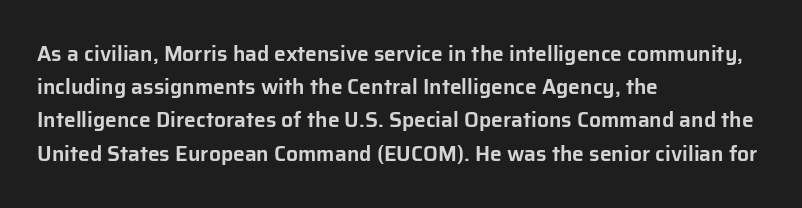
Q: Is the text italic (slanted)? A: No, it is upright.
Q: Is the text underlined? A: No.
Q: How is the paragraph aligned? A: Left-aligned.
Q: Is the spacing between letters normal or unusually wide? A: Normal.
Q: Is the spacing between lines tight, normal or loose? A: Normal.
